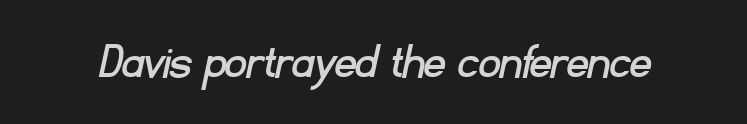
{"serif": "no", "width": "normal", "stroke_contrast": "low", "x_height": "small", "monospaced": "no", "underline": "no", "letter_spacing": "normal", "letter_spacing_em": 0.0, "glyph_px": 52}
